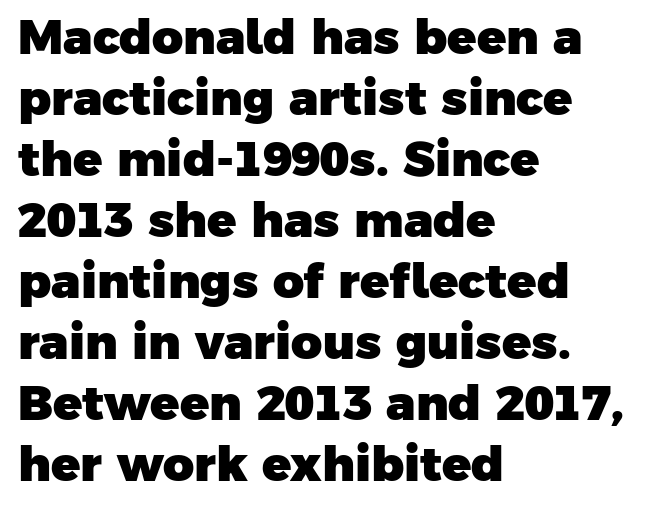
The image shows 48 px heavy sans-serif type; set left-aligned, normal line spacing (1.27x), normal letter spacing, not underlined; low stroke contrast and a medium x-height.
